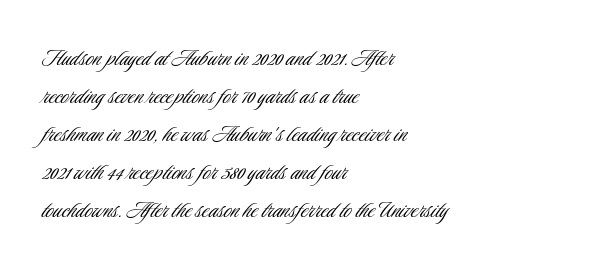
{"bold": "no", "underline": "no", "align": "left", "line_spacing": "normal", "line_spacing_ratio": 1.41, "letter_spacing": "normal", "letter_spacing_em": 0.0, "glyph_px": 27}
